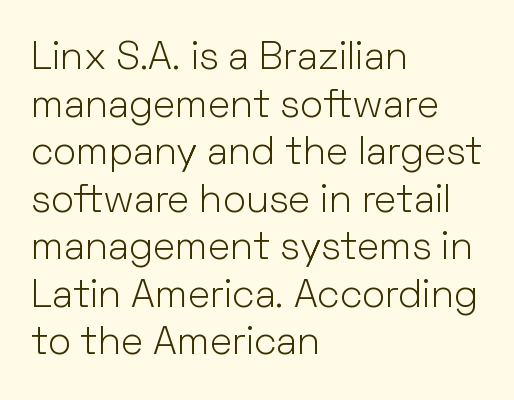
One-word summary of the alignment: left. The rendering uses natural spacing where letterforms have individual widths. Each word holds together tightly as a unit, with standard inter-letter gaps. The space directly below the letters is spotless. When letters stand straight like this, we call the style roman or upright.
